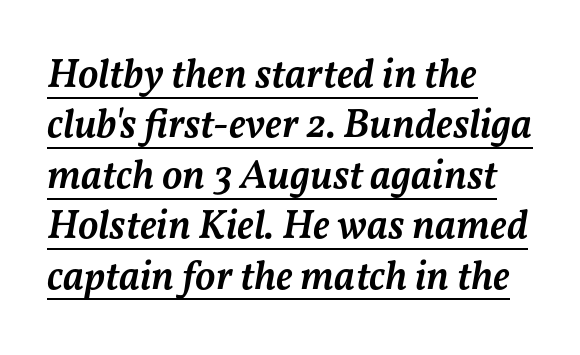
The image shows 41 px semibold type, italic (leaning right); set left-aligned, line spacing 1.23x, normal letter spacing, underlined; medium stroke contrast and a medium x-height.
